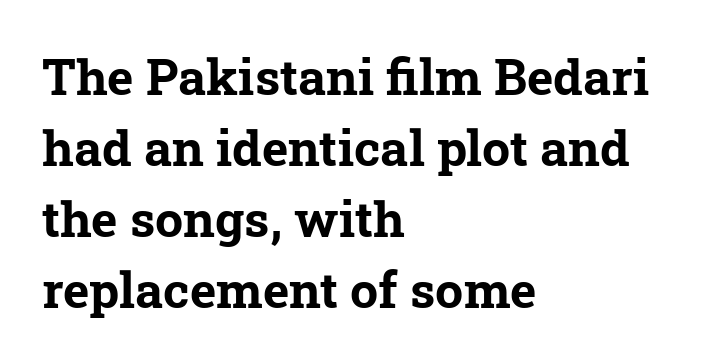
Q: Is the text bold? A: Yes.
Q: Is the typeface a serif or a sans-serif typeface? A: Serif.
Q: Is the text underlined? A: No.
Q: How is the paragraph aligned? A: Left-aligned.
Q: Is the spacing between letters normal or unusually wide? A: Normal.
Q: Is the spacing between lines tight, normal or loose? A: Normal.
Q: Width (condensed, normal, or wide)? A: Normal.
Q: Stroke contrast? A: Low.
Q: x-height? A: Medium.
Q: Monospaced? A: No.
